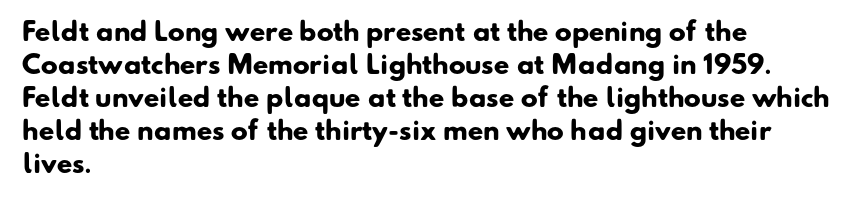
The words here are not underlined. The passage shown is emphatically bold. The line-height multiplier appears to be the usual default. The passage is arranged the way most books set body copy — flush left. No extra tracking has been applied to these lines.
